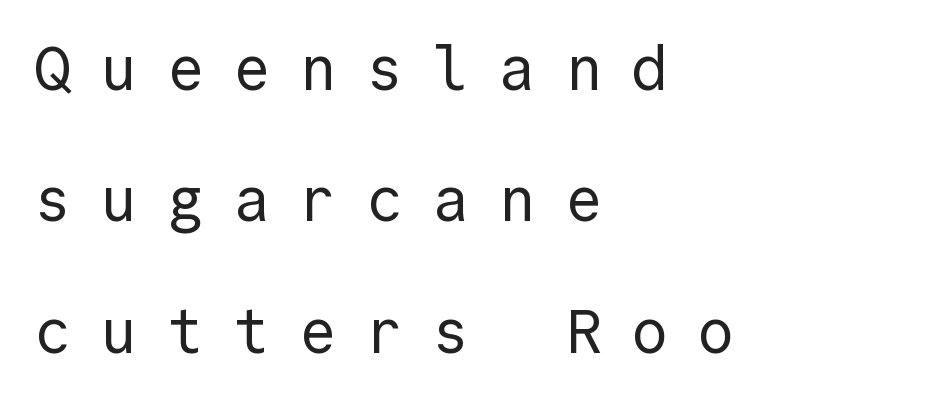
Q: Is the text bold? A: No.
Q: Is the text italic (slanted)? A: No, it is upright.
Q: Is the typeface a serif or a sans-serif typeface? A: Sans-serif.
Q: Is the text underlined? A: No.
Q: How is the paragraph aligned? A: Left-aligned.
Q: Is the spacing between letters normal or unusually wide? A: Unusually wide.
Q: Is the spacing between lines tight, normal or loose? A: Loose.
Q: Width (condensed, normal, or wide)? A: Normal.
Q: x-height? A: Medium.
Q: Monospaced? A: Yes.
